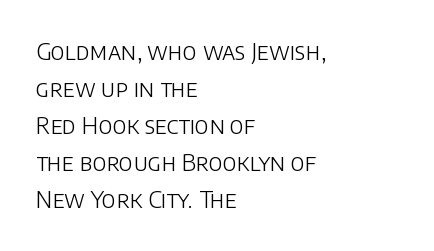
{"italic": "no", "bold": "no", "underline": "no", "align": "left", "line_spacing": "normal", "line_spacing_ratio": 1.61, "letter_spacing": "normal", "letter_spacing_em": 0.0, "glyph_px": 23}
